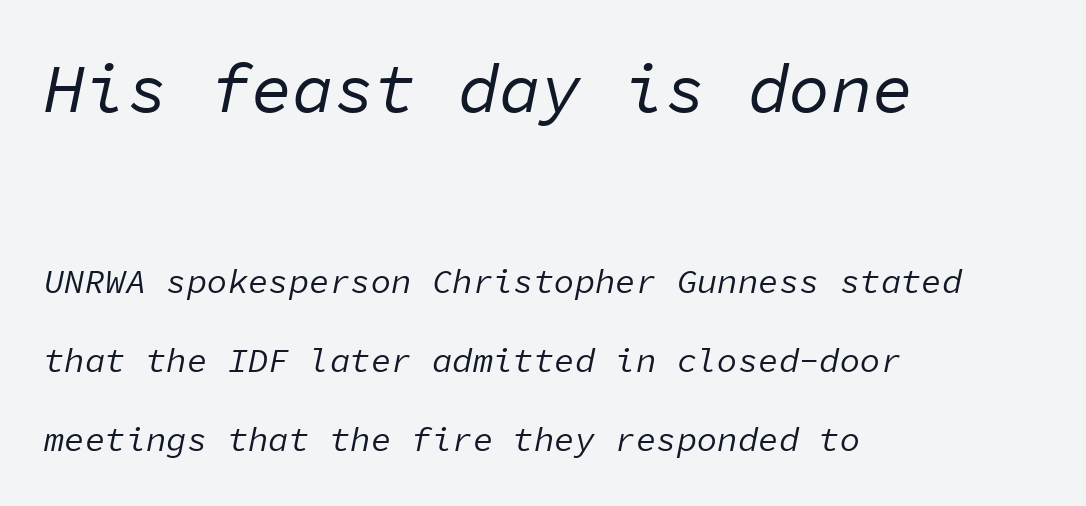
When letters slant like this, we call the style italic. Stem width sits at or under what a default text font uses. These lines stack with their left ends in a neat column. Honestly, there is no underline to notice here at all. Whoever set this chose breathing room over compactness in the vertical rhythm.
